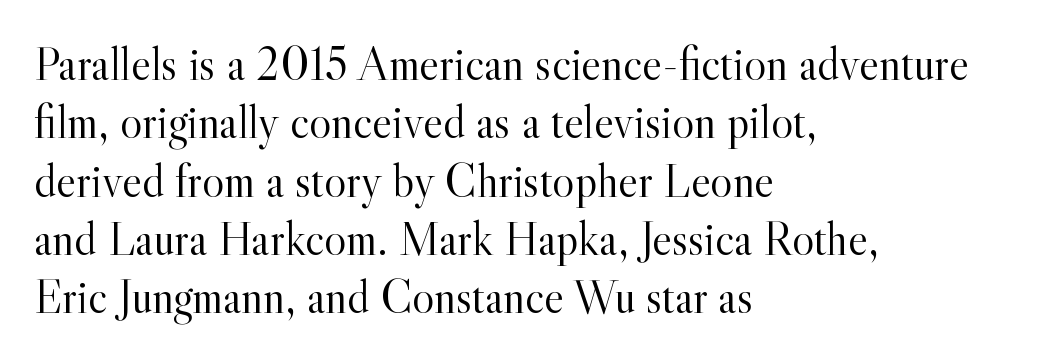
Regarding serifs, this sample has them. Nobody touched the tracking dial on this one. Descenders hang freely into open space. Visually the block forms a straight wall on the left and a jagged coastline on the right.
